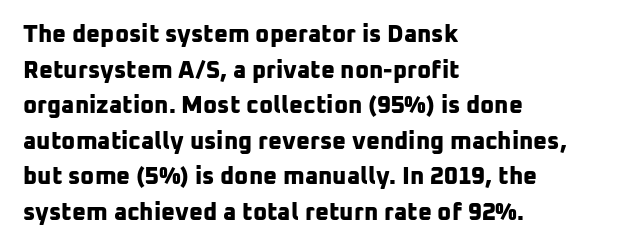
{"bold": "yes", "underline": "no", "align": "left", "line_spacing": "normal", "line_spacing_ratio": 1.48, "letter_spacing": "normal", "letter_spacing_em": 0.0, "glyph_px": 24}
